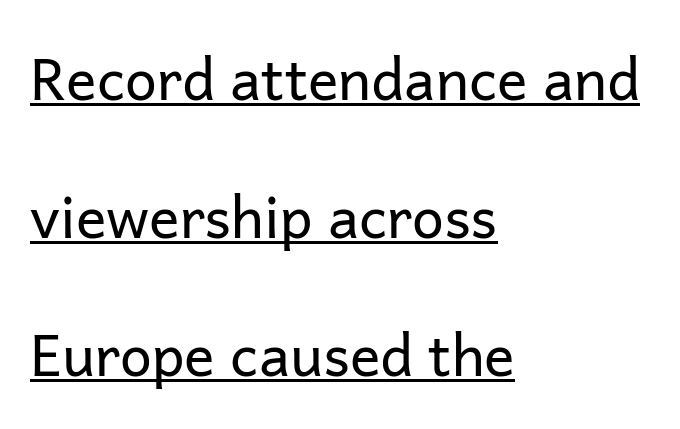
{"serif": "no", "italic": "no", "bold": "no", "weight": "regular", "width": "normal", "stroke_contrast": "low", "x_height": "medium", "monospaced": "no", "underline": "yes", "align": "left", "line_spacing": "loose", "line_spacing_ratio": 2.42, "letter_spacing": "normal", "letter_spacing_em": 0.0, "glyph_px": 57}
